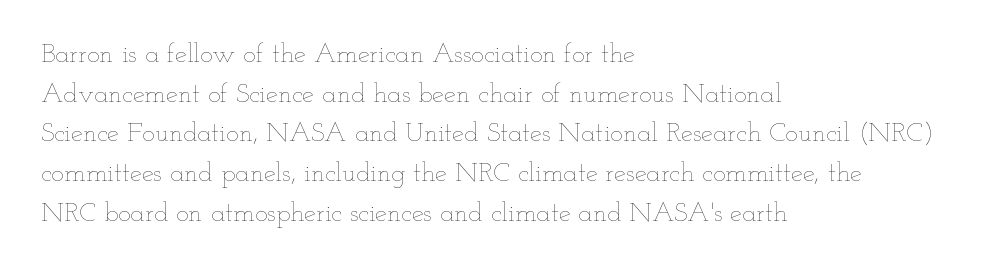
Q: Is the text bold? A: No.
Q: Is the text italic (slanted)? A: No, it is upright.
Q: Is the text underlined? A: No.
Q: How is the paragraph aligned? A: Left-aligned.
Q: Is the spacing between letters normal or unusually wide? A: Normal.
Q: Is the spacing between lines tight, normal or loose? A: Normal.
